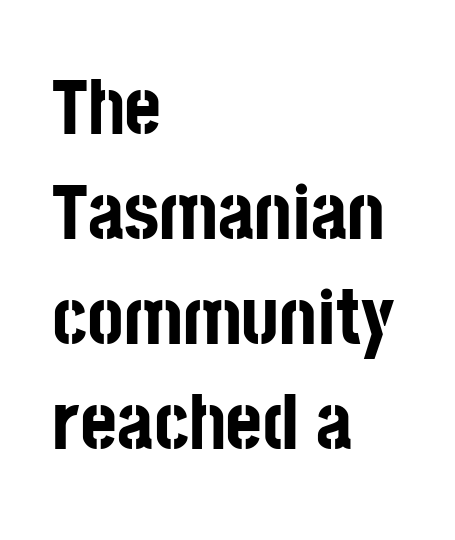
The rendering anchors every line to the left-hand side. Does the type have serifs? No, each stem ends abruptly. A roman cut, with each character standing at attention. Compared with typical body copy, the letter spacing here is the same. Pretty heavy lettering here — definitely bold.
